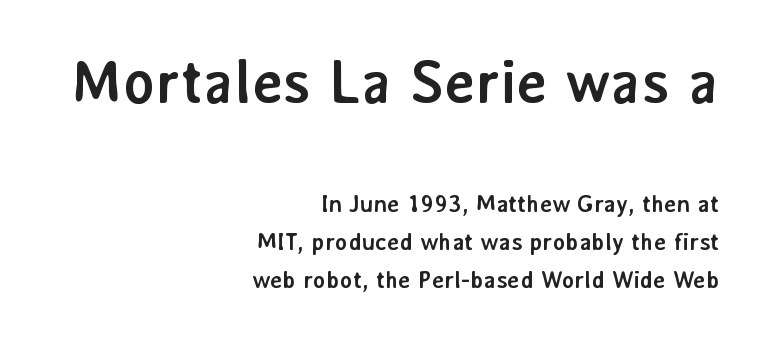
Honestly, there is no underline to notice here at all. Whoever set this chose a conventional vertical rhythm. Looks like regular typesetting: each glyph gets only the width it needs. Does extra space separate the letters? No, they use regular spacing.
